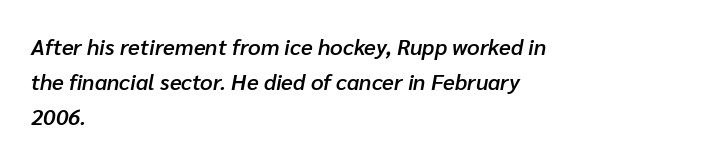
A clean baseline with only descenders dipping below it. Line beginnings align vertically; line endings do not. The face used here is rendered with its standard letterfit. Honestly, the row spacing looks completely unremarkable. It's the slanting kind of type.
